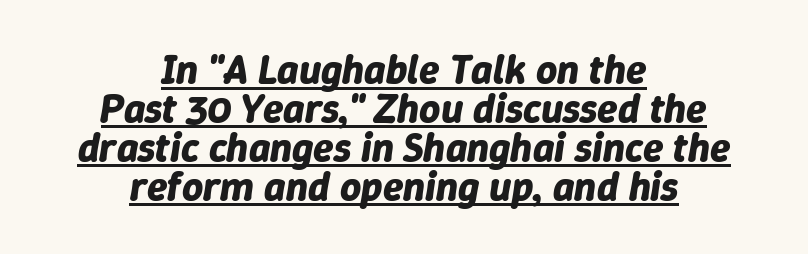
Q: Is the text bold? A: Yes.
Q: Is the text italic (slanted)? A: Yes, it leans right by about 9 degrees.
Q: Is the text underlined? A: Yes.
Q: How is the paragraph aligned? A: Centered.
Q: Is the spacing between letters normal or unusually wide? A: Normal.
Q: Is the spacing between lines tight, normal or loose? A: Tight.
Q: Width (condensed, normal, or wide)? A: Normal.
Q: Stroke contrast? A: Low.
Q: x-height? A: Medium.
Q: Monospaced? A: No.
